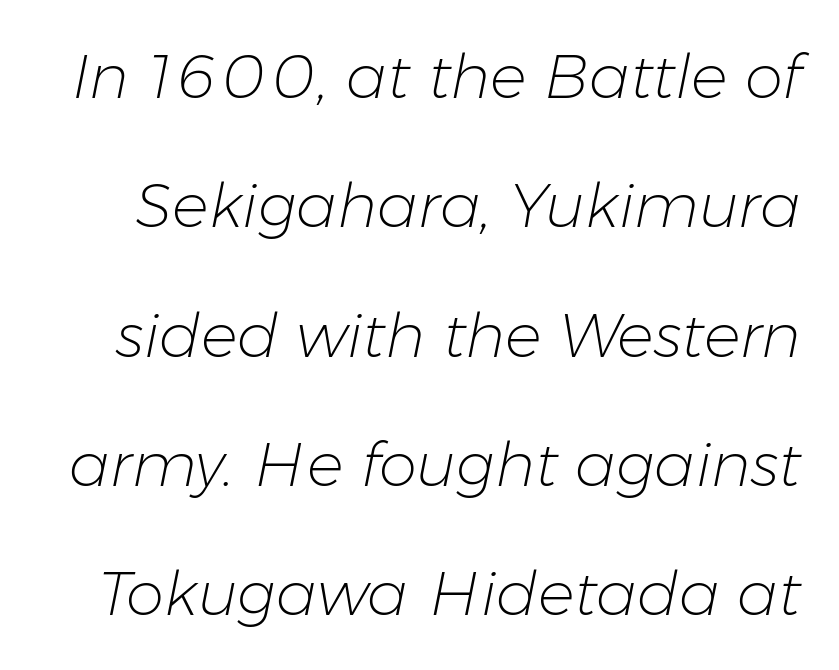
Q: Is the text bold? A: No.
Q: Is the text italic (slanted)? A: Yes, it leans right by about 11 degrees.
Q: Is the text underlined? A: No.
Q: Is the spacing between letters normal or unusually wide? A: Normal.
Q: Is the spacing between lines tight, normal or loose? A: Loose.
Q: Width (condensed, normal, or wide)? A: Normal.
Q: Stroke contrast? A: Low.
Q: x-height? A: Medium.
Q: Monospaced? A: No.
